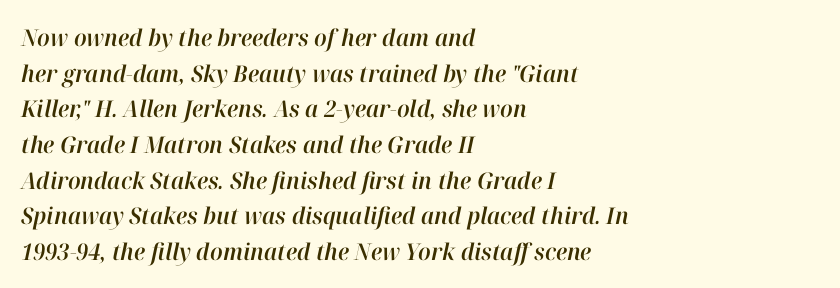
The image shows 23 px text type, italic (leaning right); set left-aligned, normal line spacing (1.55x), normal letter spacing, not underlined.
